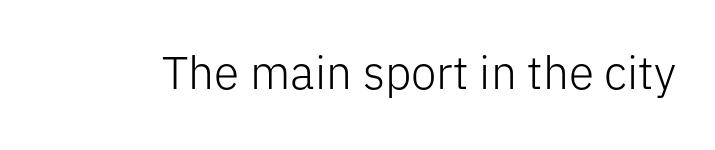
The image shows 46 px light sans-serif type, upright; set normal letter spacing, not underlined; low stroke contrast and a medium x-height.
